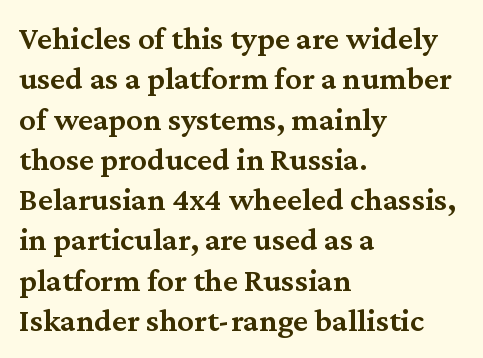
Q: Is the text bold? A: Semi-bold.
Q: Is the text italic (slanted)? A: No, it is upright.
Q: Is the typeface a serif or a sans-serif typeface? A: Serif.
Q: Is the text underlined? A: No.
Q: How is the paragraph aligned? A: Left-aligned.
Q: Is the spacing between letters normal or unusually wide? A: Normal.
Q: Width (condensed, normal, or wide)? A: Normal.
Q: Stroke contrast? A: Medium.
Q: x-height? A: Medium.
Q: Monospaced? A: No.
